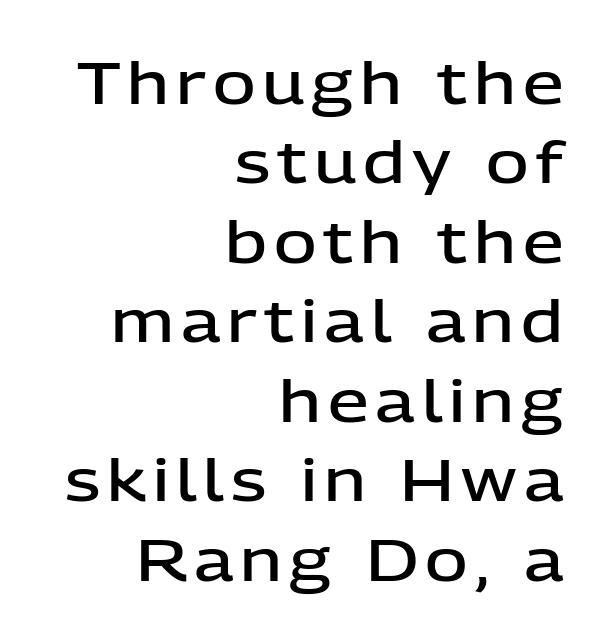
Q: Is the text bold? A: Semi-bold.
Q: Is the text italic (slanted)? A: No, it is upright.
Q: Is the typeface a serif or a sans-serif typeface? A: Sans-serif.
Q: Is the text underlined? A: No.
Q: How is the paragraph aligned? A: Right-aligned.
Q: Is the spacing between lines tight, normal or loose? A: Normal.
Q: Width (condensed, normal, or wide)? A: Normal.
Q: Stroke contrast? A: Low.
Q: x-height? A: Medium.
Q: Monospaced? A: No.
